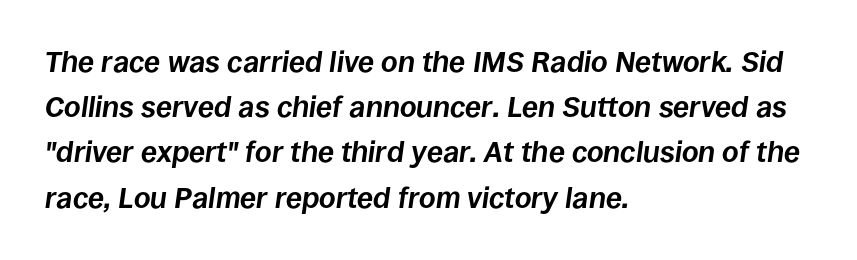
Check the space under the baseline: it is left empty. Spacing between characters is what you'd get straight out of the box. Compared with ordinary roman type, these characters are visibly tilted. Visually the block forms a straight wall on the left and a jagged coastline on the right. A normal amount of white space separates one row of letters from the next. This sample has the flowing, uneven cadence of proportional lettering.
